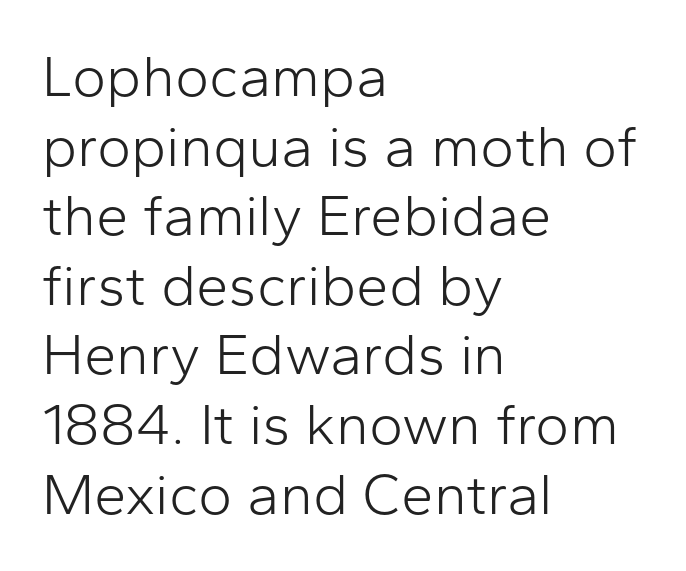
{"serif": "no", "italic": "no", "bold": "no", "weight": "light", "width": "normal", "stroke_contrast": "low", "x_height": "medium", "monospaced": "no", "underline": "no", "align": "left", "line_spacing_ratio": 1.2, "letter_spacing": "normal", "letter_spacing_em": 0.0, "glyph_px": 58}
